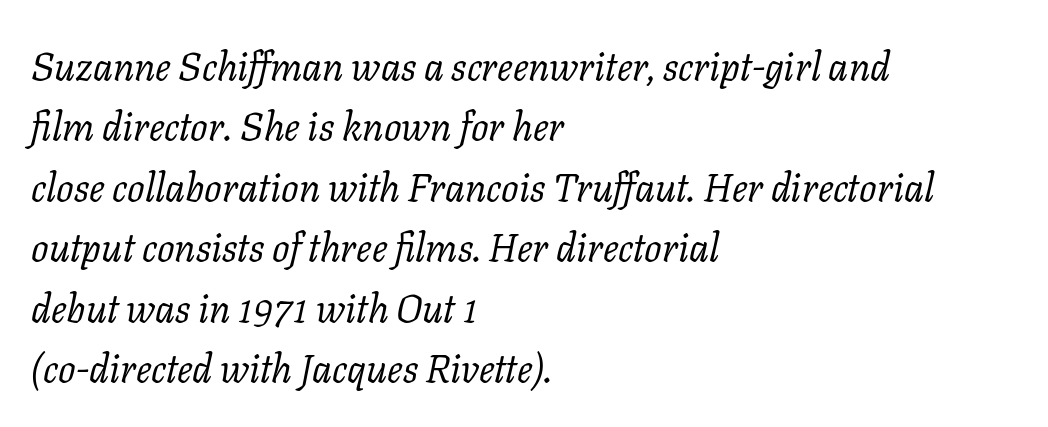
Weight class: somewhere from thin through regular. The gap between lines stays unmarked. This sample uses a serif face. Is the block centered? No — it sits flush against the left margin. Normally led — the rows are evenly, conventionally spaced. Posture: slanted.
